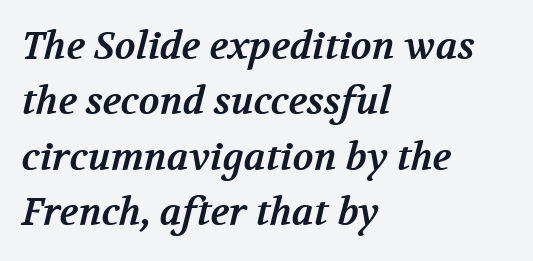
Q: Is the text bold? A: Yes.
Q: Is the typeface a serif or a sans-serif typeface? A: Serif.
Q: Is the text underlined? A: No.
Q: How is the paragraph aligned? A: Left-aligned.
Q: Is the spacing between letters normal or unusually wide? A: Normal.
Q: Is the spacing between lines tight, normal or loose? A: Normal.
Q: Width (condensed, normal, or wide)? A: Normal.
Q: Stroke contrast? A: Medium.
Q: x-height? A: Medium.
Q: Monospaced? A: No.
